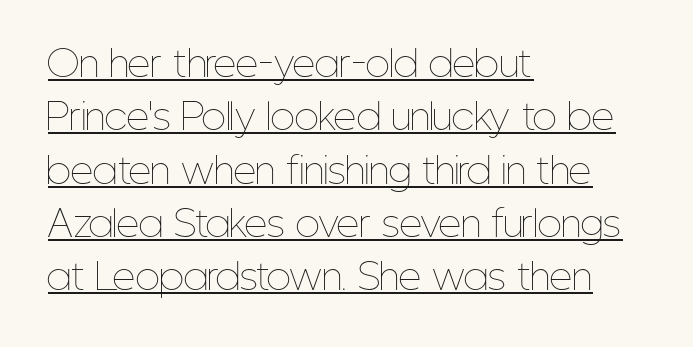
Ascenders rise straight up at ninety degrees. Heft: none added — not bold. A rule runs beneath these lines of type. Think of a printed novel: that variable character pitch is what you see here. Honestly, the letter spacing is just normal — you wouldn't notice it.
